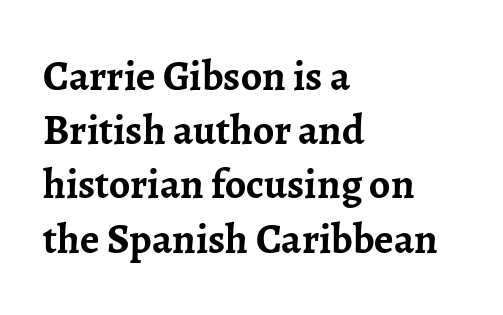
Regarding leading, the lines here are spaced in the standard way. Quick note: underline off. A typesetter would call this proportional, since set widths differ per character. Classification — serif.
